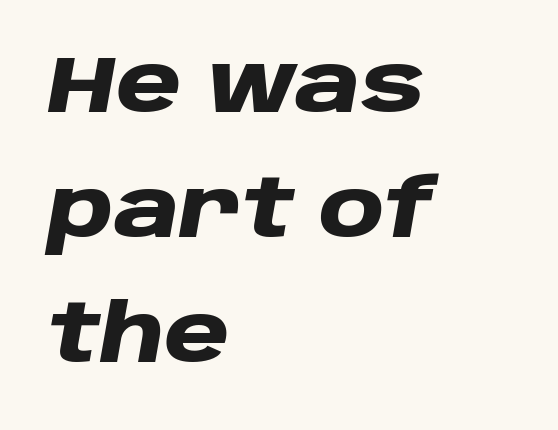
Look at the stroke-to-counter ratio: heavy, a bold. Looking at the ascenders, they clearly lean. Character widths vary here, with narrow letters taking less room than wide ones. Only glyphs here, with clear space below each row.
